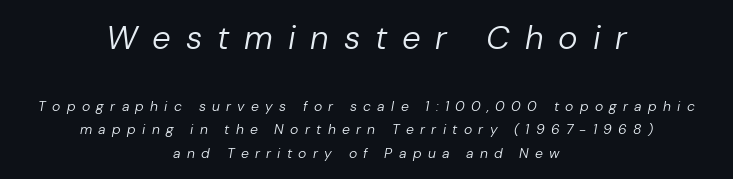
The upper block of text is set noticeably larger than the block beneath it. Do the characters align in a grid? No, the font is proportional. Honestly, the row spacing looks completely unremarkable. Lines of text with bare space underneath.
